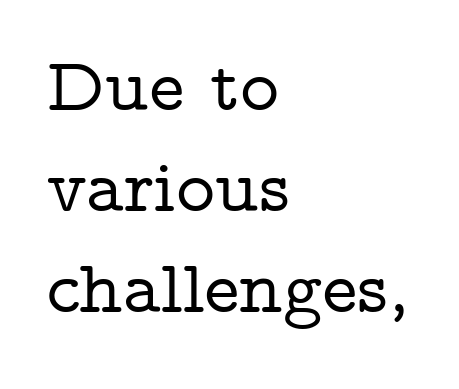
The axis of the letterforms is exactly vertical. Spacing between characters is what you'd get straight out of the box. The paragraph has a hard left edge and a soft right edge. Observe the serifs anchoring each vertical stroke in this sample. The gap between lines stays unmarked. This sample has the flowing, uneven cadence of proportional lettering.
